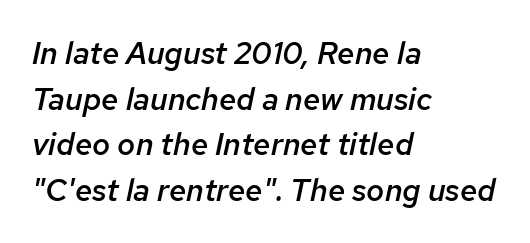
The image shows 31 px semibold type, italic (leaning right); set left-aligned, normal line spacing (1.47x), normal letter spacing, not underlined; low stroke contrast and a medium x-height.
